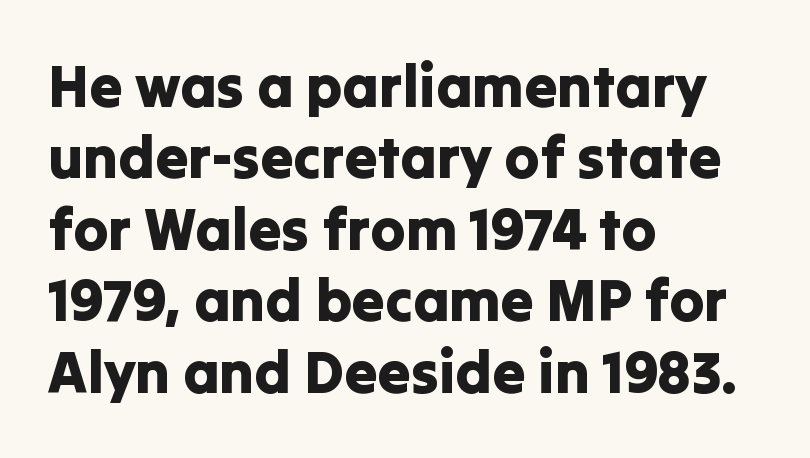
Q: Is the text italic (slanted)? A: No, it is upright.
Q: Is the typeface a serif or a sans-serif typeface? A: Sans-serif.
Q: Is the text underlined? A: No.
Q: How is the paragraph aligned? A: Left-aligned.
Q: Is the spacing between letters normal or unusually wide? A: Normal.
Q: Width (condensed, normal, or wide)? A: Normal.
Q: Stroke contrast? A: Low.
Q: x-height? A: Medium.
Q: Monospaced? A: No.
